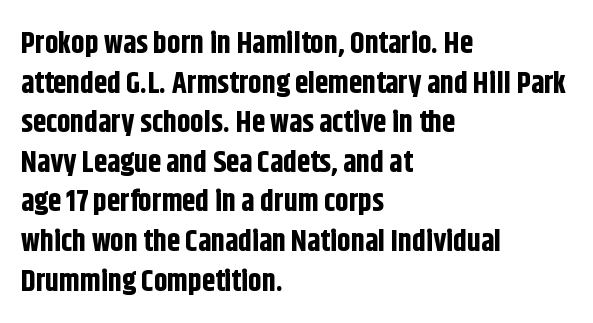
The image shows 30 px bold, condensed sans-serif type, upright; set left-aligned, normal line spacing (1.32x), normal letter spacing, not underlined; low stroke contrast and a large x-height.
